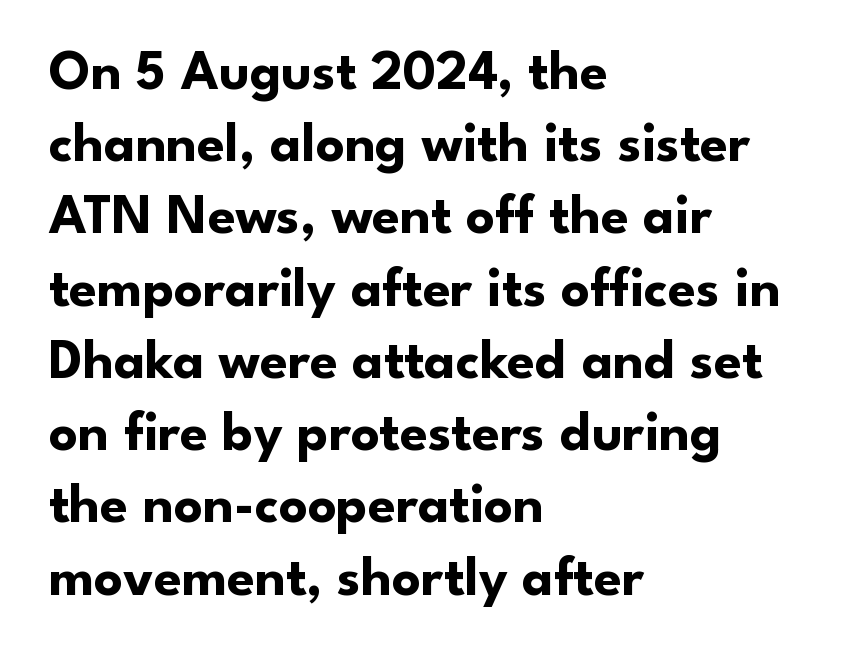
Q: Is the text bold? A: Yes.
Q: Is the text italic (slanted)? A: No, it is upright.
Q: Is the typeface a serif or a sans-serif typeface? A: Sans-serif.
Q: Is the text underlined? A: No.
Q: How is the paragraph aligned? A: Left-aligned.
Q: Is the spacing between letters normal or unusually wide? A: Normal.
Q: Is the spacing between lines tight, normal or loose? A: Normal.
Q: Width (condensed, normal, or wide)? A: Normal.
Q: Stroke contrast? A: Low.
Q: x-height? A: Small.
Q: Monospaced? A: No.
